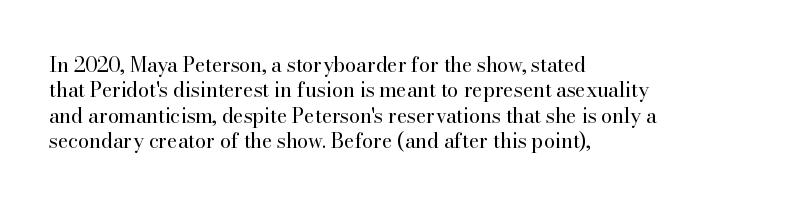
The image shows 20 px text type, upright; set left-aligned, normal line spacing (1.27x), normal letter spacing, not underlined.
